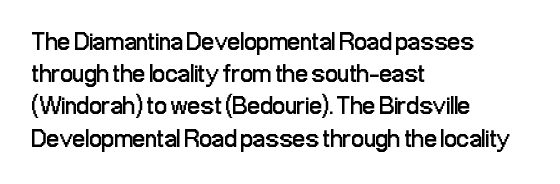
{"italic": "no", "bold": "no", "underline": "no", "align": "left", "line_spacing": "normal", "line_spacing_ratio": 1.29, "letter_spacing": "normal", "letter_spacing_em": 0.0, "glyph_px": 25}
